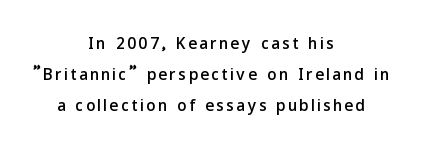
The image shows 23 px text type, upright; set centered, normal line spacing (1.34x), not underlined.
